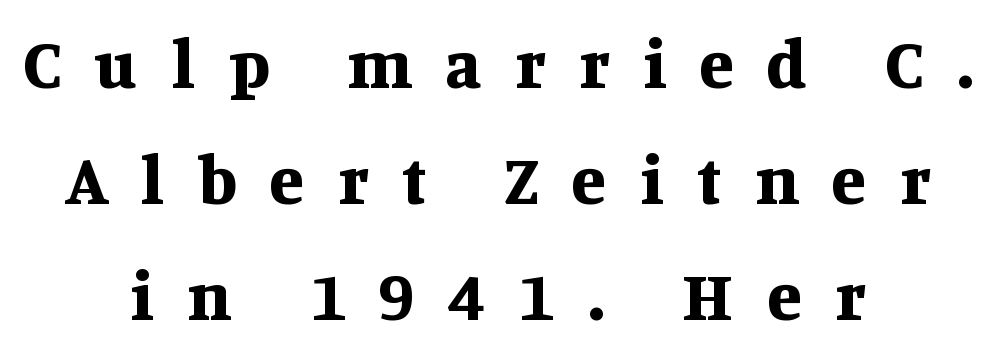
{"serif": "yes", "italic": "no", "bold": "yes", "weight": "bold", "width": "normal", "stroke_contrast": "medium", "x_height": "large", "monospaced": "no", "underline": "no", "align": "center", "line_spacing": "normal", "line_spacing_ratio": 1.66, "letter_spacing": "wide", "letter_spacing_em": 0.48, "glyph_px": 70}
